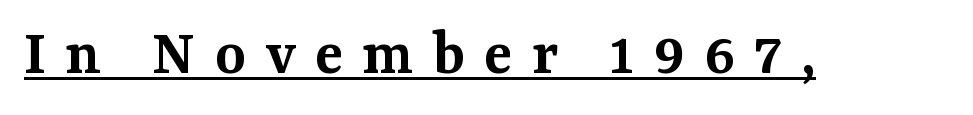
Q: Is the text bold? A: Semi-bold.
Q: Is the text italic (slanted)? A: No, it is upright.
Q: Is the typeface a serif or a sans-serif typeface? A: Serif.
Q: Is the text underlined? A: Yes.
Q: Is the spacing between letters normal or unusually wide? A: Unusually wide.
Q: Width (condensed, normal, or wide)? A: Normal.
Q: Stroke contrast? A: Medium.
Q: x-height? A: Medium.
Q: Monospaced? A: No.
